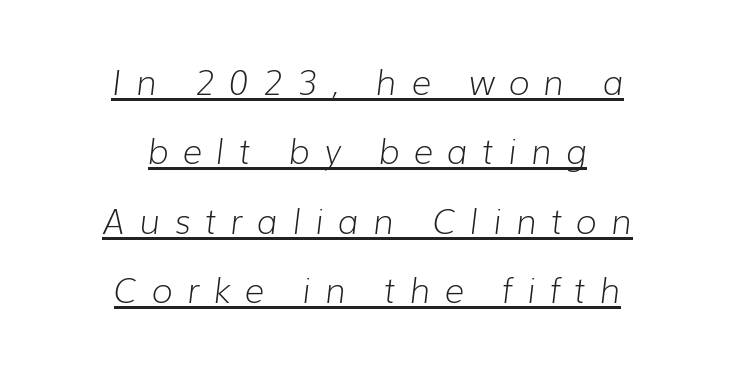
The letterforms stand isolated, each surrounded by extra space. Every word sits above its own underline. Is this a fixed-width face? No — the glyphs have proportional, varying widths. Vertically, the passage feels expansive, rows floating well apart. Italic? Definitely — the glyphs are oblique. The rag falls on both sides of this text block equally.
